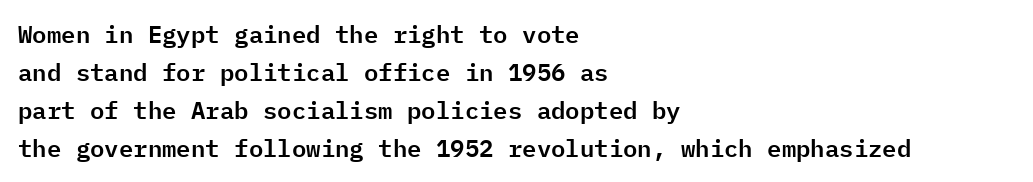
The image shows 24 px text type, upright; set left-aligned, normal line spacing (1.58x), normal letter spacing, not underlined.
